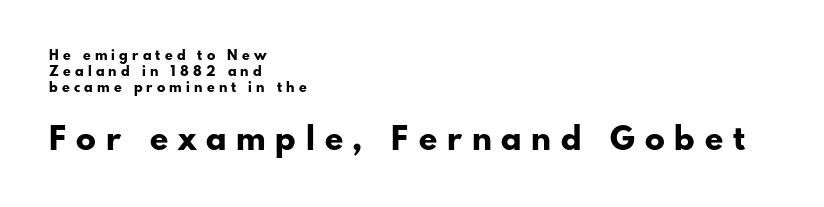
Compared with an ordinary text face, these strokes are far heavier — a full bold. Ordinary non-slanted type is in use. What stands out about the letter spacing? Its width — letters are far apart. The face used here is proportionally spaced, like ordinary book or web type. Tightly led — the rows are bunched. This rendering employs a face without finishing strokes, i.e., a sans-serif.
